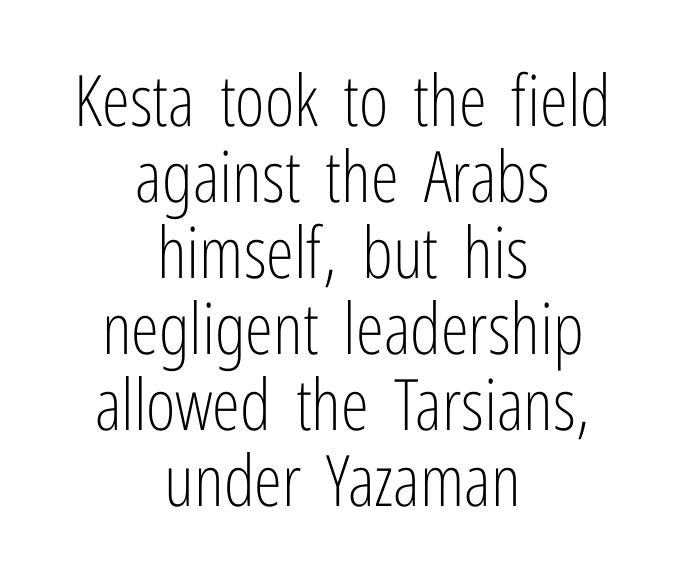
Vertical strokes here are truly vertical. Reading down the column, the eye jumps only a short way to each next line. The specimen omits any rule beneath the text block's lines. This sample uses a sans-serif face. Tracking value appears to be zero — textbook default spacing. Casual observation: everything's sitting right in the middle.
